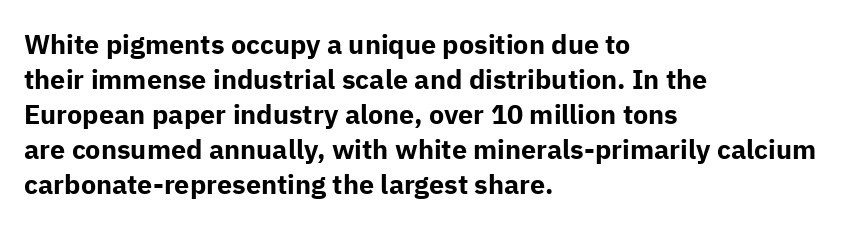
Q: Is the text bold? A: Yes.
Q: Is the text italic (slanted)? A: No, it is upright.
Q: Is the text underlined? A: No.
Q: How is the paragraph aligned? A: Left-aligned.
Q: Is the spacing between letters normal or unusually wide? A: Normal.
Q: Is the spacing between lines tight, normal or loose? A: Normal.
